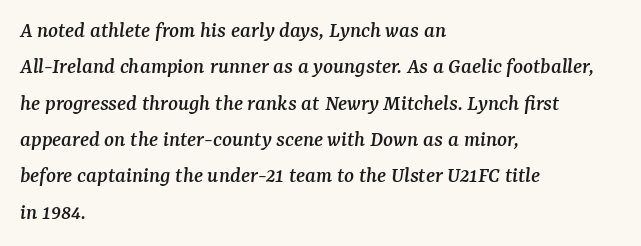
These lines were composed using italics. Leading: standard. The setting favours the left margin, as ordinary paragraphs usually do. Here the glyphs are tracked normally, forming tight word shapes. Has an underline been added? It has not.
